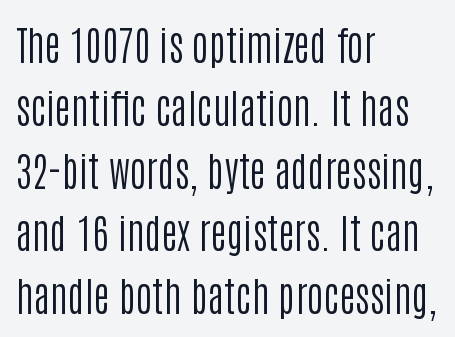
{"serif": "no", "italic": "no", "bold": "no", "weight": "regular", "width": "condensed", "stroke_contrast": "low", "x_height": "large", "monospaced": "no", "underline": "no", "align": "left", "line_spacing": "normal", "line_spacing_ratio": 1.57, "letter_spacing": "normal", "letter_spacing_em": 0.0, "glyph_px": 40}
